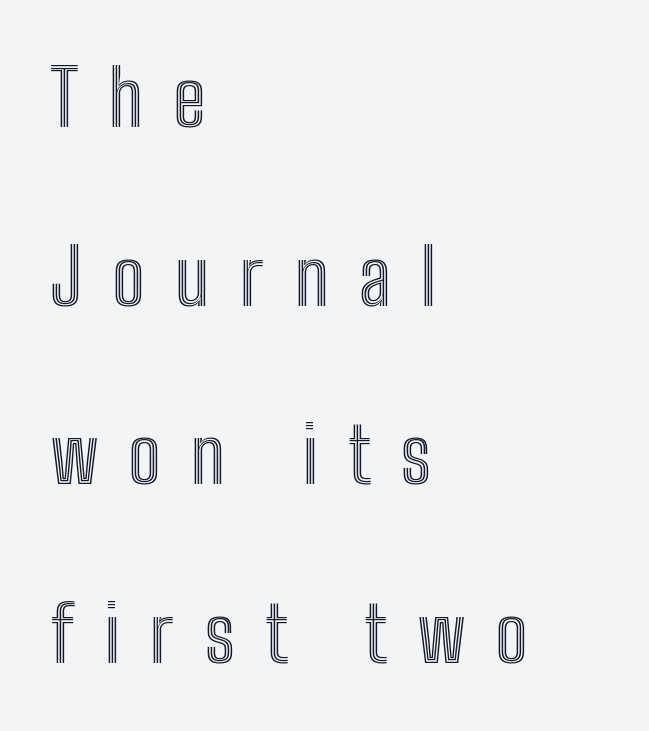
The image shows 77 px condensed type, upright; set left-aligned, loose line spacing (2.32x), unusually wide letter spacing (+0.39 em), not underlined; a medium x-height.
